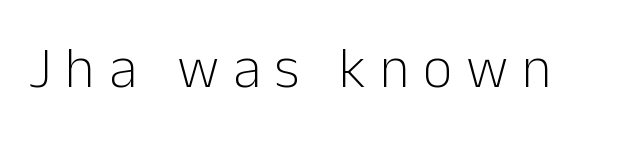
Q: Is the text bold? A: No.
Q: Is the text italic (slanted)? A: No, it is upright.
Q: Is the typeface a serif or a sans-serif typeface? A: Sans-serif.
Q: Is the text underlined? A: No.
Q: Is the spacing between letters normal or unusually wide? A: Unusually wide.
Q: Width (condensed, normal, or wide)? A: Normal.
Q: Stroke contrast? A: Low.
Q: x-height? A: Medium.
Q: Monospaced? A: No.
